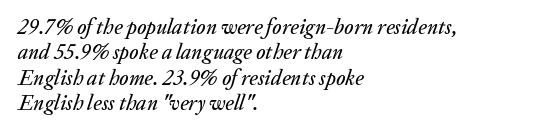
{"italic": "yes", "lean": "right", "slant_degrees": 20, "underline": "no", "align": "left", "line_spacing_ratio": 1.21, "letter_spacing": "normal", "letter_spacing_em": 0.0, "glyph_px": 21}
